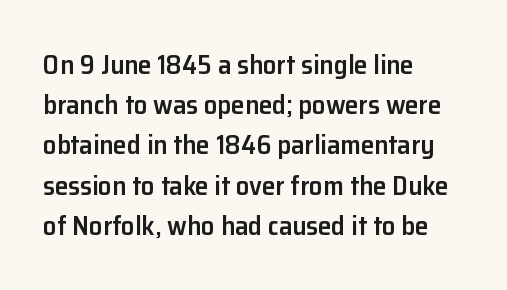
The paragraph has a hard left edge and a soft right edge. Nobody drew a line under any word here. Notice how descenders clear the ascenders below comfortably — that's standard leading. Its strokes are somewhat broadened, the hallmark of semibold type. The axis of the letterforms is exactly vertical. The letterforms sit shoulder to shoulder at normal distance.
